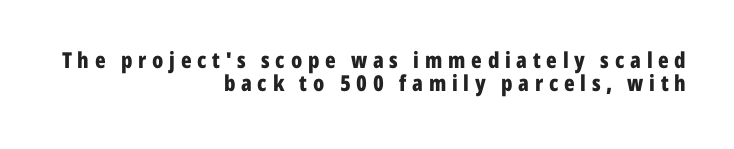
{"italic": "no", "bold": "yes", "underline": "no", "align": "right", "line_spacing": "tight", "line_spacing_ratio": 1.05, "letter_spacing": "wide", "letter_spacing_em": 0.26, "glyph_px": 22}
